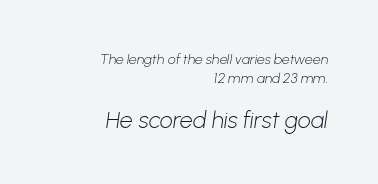
Compared with typical paragraphs, the rows here are spaced about the same. Compared with a flush-left layout, this one pins lines to the opposite, right side. Decoration check: the copy has no underline. Ink coverage per letter is moderate at most. This layout puts the modest block above and the oversized block below. This sample uses plain, unmodified letter spacing.
